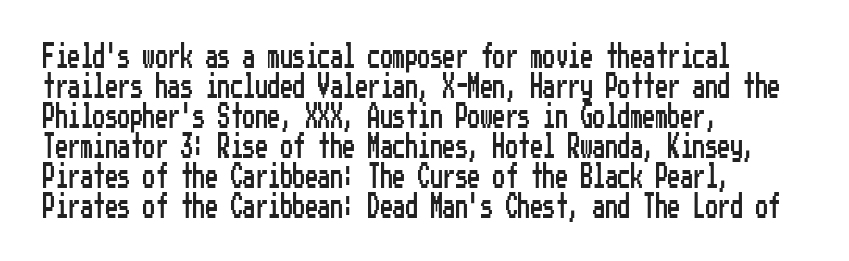
Italic? Not at all — the glyphs are vertical. Only glyphs here, with clear space below each row. Does the copy run flush right? No — it runs flush left. The letters sit at their default tracking, neither squeezed nor spread.
